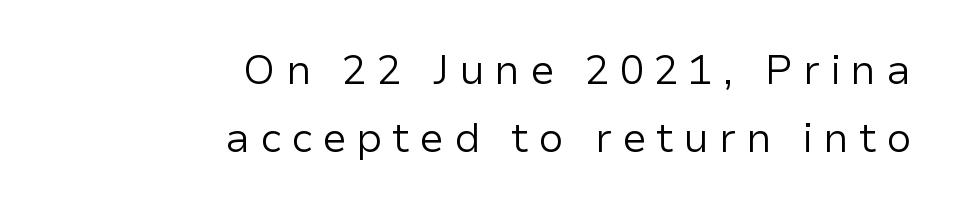
The image shows 41 px regular-weight sans-serif type, upright; set right-aligned, normal line spacing (1.66x), unusually wide letter spacing (+0.24 em), not underlined; low stroke contrast and a medium x-height.
